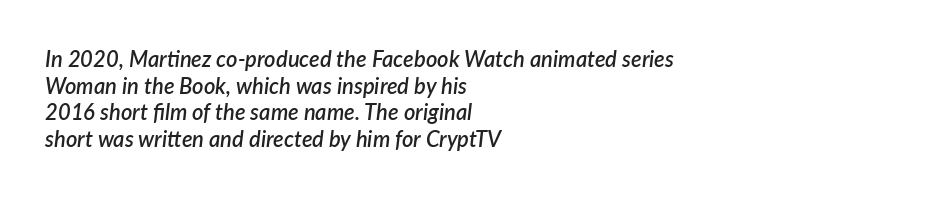
The image shows 22 px text type, italic (leaning right); set left-aligned, line spacing 1.21x, normal letter spacing, not underlined.
